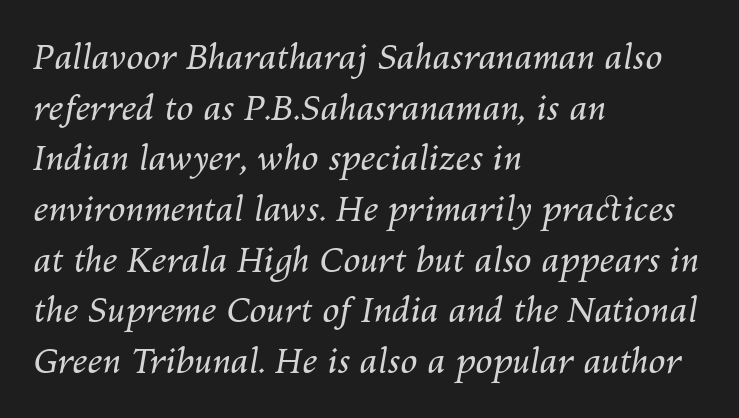
Q: Is the text bold? A: No.
Q: Is the text italic (slanted)? A: Yes, it leans right by about 10 degrees.
Q: Is the text underlined? A: No.
Q: How is the paragraph aligned? A: Left-aligned.
Q: Is the spacing between letters normal or unusually wide? A: Normal.
Q: Is the spacing between lines tight, normal or loose? A: Normal.
Q: Width (condensed, normal, or wide)? A: Normal.
Q: Stroke contrast? A: Medium.
Q: x-height? A: Medium.
Q: Monospaced? A: No.
